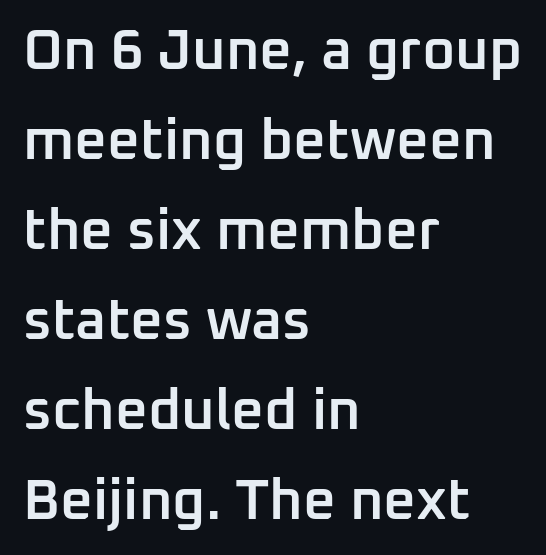
{"serif": "no", "italic": "no", "bold": "semi", "weight": "semibold", "width": "normal", "stroke_contrast": "low", "x_height": "medium", "monospaced": "no", "underline": "no", "align": "left", "line_spacing": "normal", "line_spacing_ratio": 1.58, "letter_spacing": "normal", "letter_spacing_em": 0.0, "glyph_px": 57}
